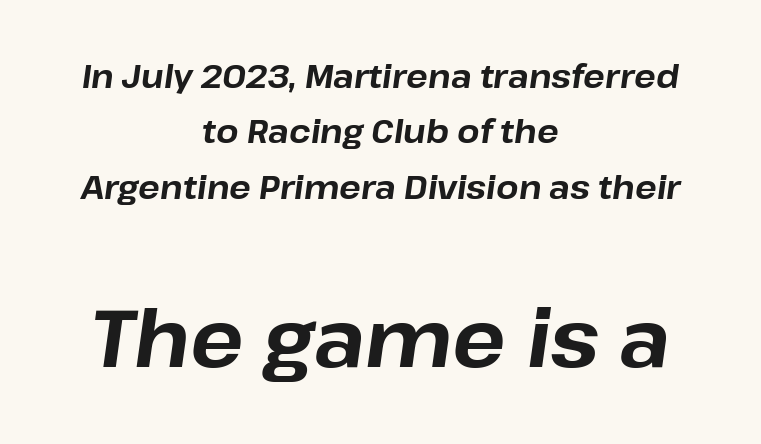
Q: Is the text bold? A: Yes.
Q: Is the text italic (slanted)? A: Yes, it leans right by about 8 degrees.
Q: Is the text underlined? A: No.
Q: How is the paragraph aligned? A: Centered.
Q: Is the spacing between letters normal or unusually wide? A: Normal.
Q: Which block of text is set in a larger size, the first (top) or the second (bottom)? A: The second (bottom) one.
Q: Width (condensed, normal, or wide)? A: Normal.
Q: Stroke contrast? A: Low.
Q: x-height? A: Medium.
Q: Monospaced? A: No.
